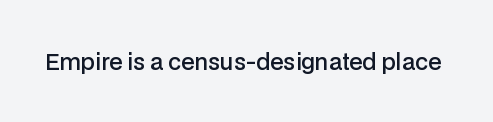
Q: Is the text bold? A: Semi-bold.
Q: Is the text italic (slanted)? A: No, it is upright.
Q: Is the text underlined? A: No.
Q: Is the spacing between letters normal or unusually wide? A: Normal.
